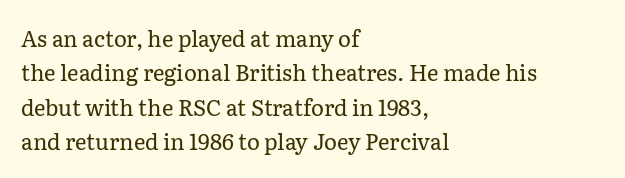
The specimen reads as upright at a glance. Is the stroke heavy? The answer is a plain regular-or-lighter. Clear beneath every line of the passage. Notice how descenders clear the ascenders below comfortably — that's standard leading.
